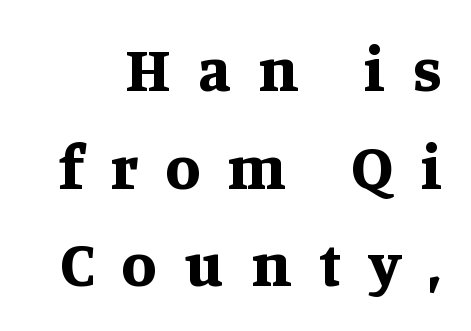
{"serif": "yes", "italic": "no", "bold": "yes", "weight": "bold", "width": "normal", "stroke_contrast": "medium", "x_height": "large", "monospaced": "no", "underline": "no", "line_spacing": "normal", "line_spacing_ratio": 1.55, "letter_spacing": "wide", "letter_spacing_em": 0.44, "glyph_px": 63}
